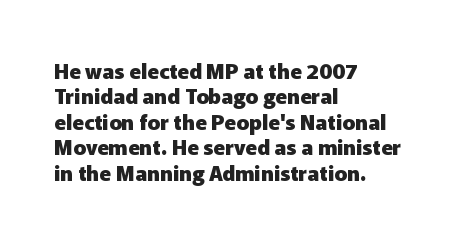
The gaps between neighbouring characters are ordinary and unremarkable. Heavy, bold letterforms. Posture: straight, roman, zero tilt. Caption: multi-line text, flush left, ragged right. Clear beneath every line of the passage.
